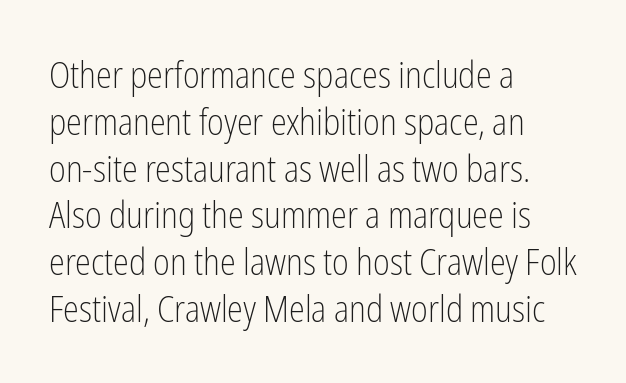
Nothing sits at the stroke ends, so this counts as sans-serif. Unlike italic type, these characters show no tilt at all. Rows of type keep a routine distance in the vertical direction. The passage shown is typed in a proportional face where columns would drift. The strokes carry an ordinary text weight at most.
